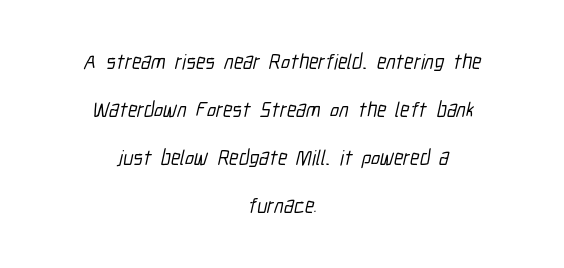
{"underline": "no", "align": "center", "line_spacing": "loose", "line_spacing_ratio": 2.28, "letter_spacing": "normal", "letter_spacing_em": 0.0, "glyph_px": 21}
